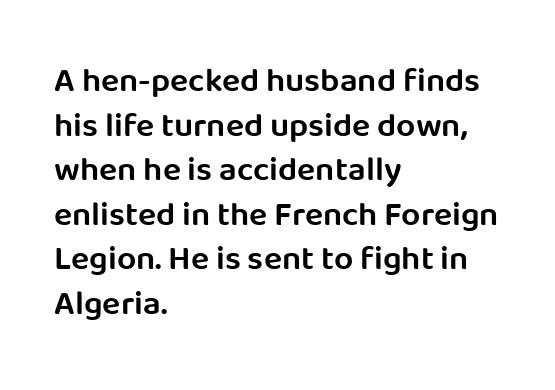
Is the block centered? No — it sits flush against the left margin. The foot of each line stays bare and open. It's the straight-up-and-down kind of type. Is this a fixed-width face? No — the glyphs have proportional, varying widths. The passage shown has conventional tracking throughout.
